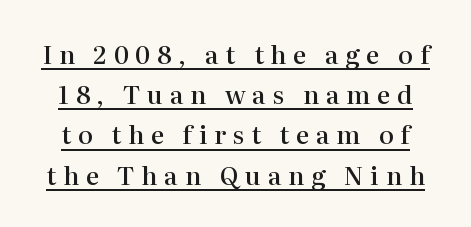
{"italic": "no", "bold": "semi", "underline": "yes", "line_spacing": "normal", "line_spacing_ratio": 1.61, "letter_spacing": "wide", "letter_spacing_em": 0.27, "glyph_px": 25}
